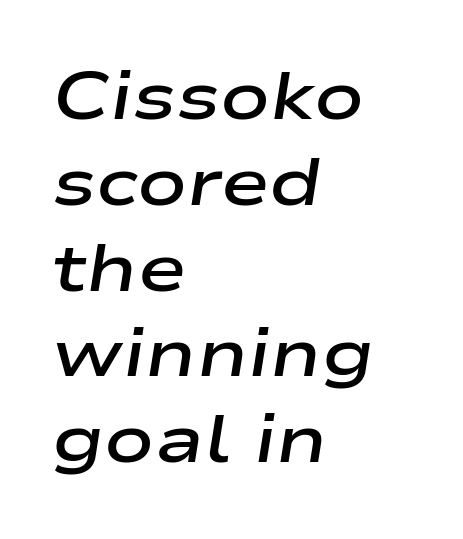
The image shows 66 px semibold, wide type, italic (leaning right); set left-aligned, normal line spacing (1.3x), normal letter spacing, not underlined; low stroke contrast and a medium x-height.
